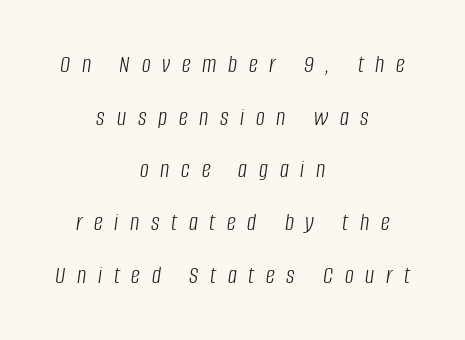
Bare-footed words on every line. Line spacing here is loose. Horizontally, the lines are justified to the midpoint only. The weight would be labelled regular, book, light, or lighter still. The specimen reads as italic at a glance. You could only call the tracking loose — the letters float apart.
